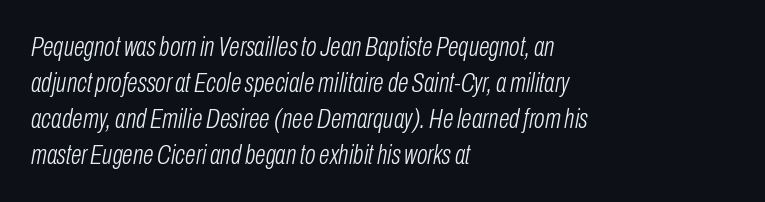
Q: Is the text bold? A: No.
Q: Is the text italic (slanted)? A: Yes, it leans right by about 10 degrees.
Q: Is the text underlined? A: No.
Q: How is the paragraph aligned? A: Left-aligned.
Q: Is the spacing between letters normal or unusually wide? A: Normal.
Q: Is the spacing between lines tight, normal or loose? A: Normal.
Q: Width (condensed, normal, or wide)? A: Condensed.
Q: Stroke contrast? A: Low.
Q: x-height? A: Medium.
Q: Monospaced? A: No.
